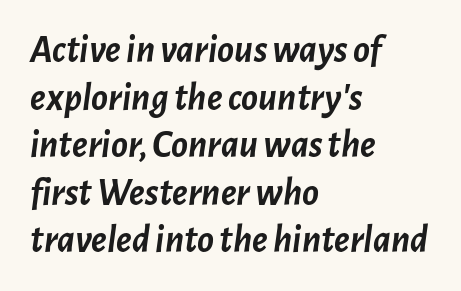
Q: Is the text bold? A: Yes.
Q: Is the text italic (slanted)? A: Yes, it leans right by about 7 degrees.
Q: Is the text underlined? A: No.
Q: How is the paragraph aligned? A: Left-aligned.
Q: Is the spacing between letters normal or unusually wide? A: Normal.
Q: Width (condensed, normal, or wide)? A: Normal.
Q: Stroke contrast? A: Low.
Q: x-height? A: Medium.
Q: Monospaced? A: No.
